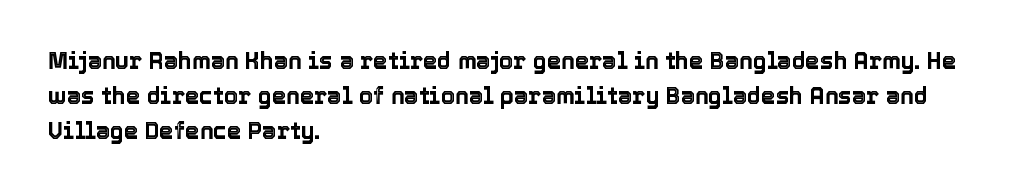
{"italic": "no", "underline": "no", "align": "left", "line_spacing": "normal", "line_spacing_ratio": 1.52, "letter_spacing": "normal", "letter_spacing_em": 0.0, "glyph_px": 23}
